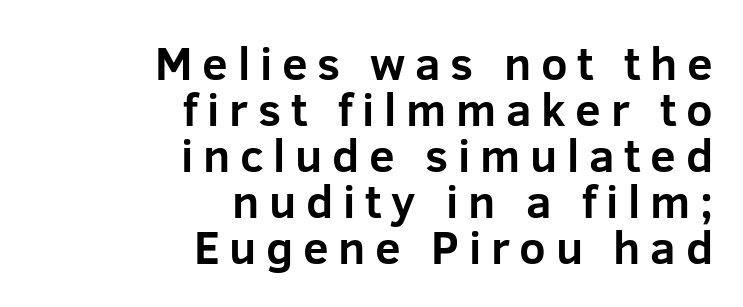
Successive baselines arrive quickly, one right under another. Spacing verdict: proportional, widths tailored to each character. Beneath every word, the page is bare. Short note: letters widely spaced.
